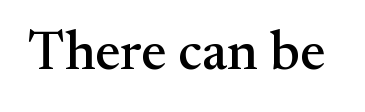
{"serif": "yes", "italic": "no", "width": "normal", "stroke_contrast": "medium", "x_height": "small", "monospaced": "no", "underline": "no", "letter_spacing": "normal", "letter_spacing_em": 0.0, "glyph_px": 55}
